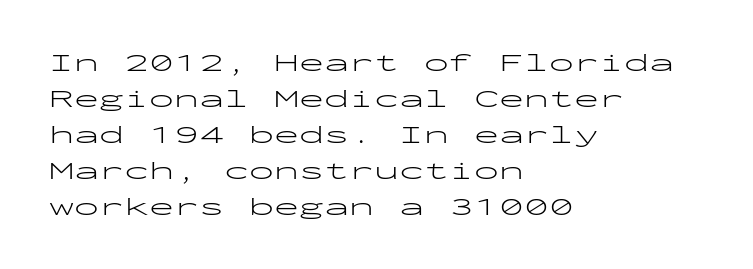
Q: Is the text bold? A: No.
Q: Is the text italic (slanted)? A: No, it is upright.
Q: Is the text underlined? A: No.
Q: How is the paragraph aligned? A: Left-aligned.
Q: Is the spacing between letters normal or unusually wide? A: Normal.
Q: Is the spacing between lines tight, normal or loose? A: Normal.
